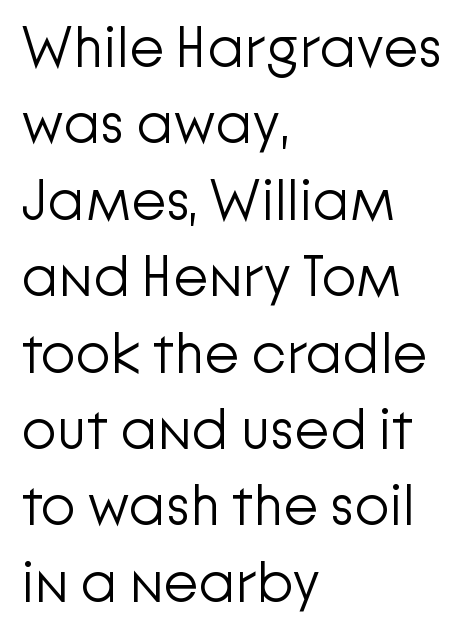
Standard letterfit; no display-style spreading of the glyphs. Every character sits straight up, as roman type does. Normally led — the rows are evenly, conventionally spaced. The text was rendered using a sans face with plain stroke endings.
